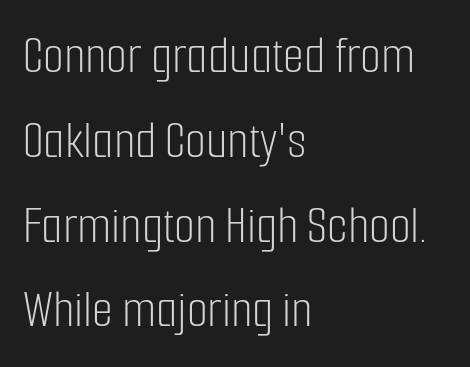
Q: Is the text bold? A: No.
Q: Is the text italic (slanted)? A: No, it is upright.
Q: Is the typeface a serif or a sans-serif typeface? A: Sans-serif.
Q: Is the text underlined? A: No.
Q: How is the paragraph aligned? A: Left-aligned.
Q: Is the spacing between letters normal or unusually wide? A: Normal.
Q: Is the spacing between lines tight, normal or loose? A: Normal.
Q: Width (condensed, normal, or wide)? A: Condensed.
Q: Stroke contrast? A: Low.
Q: x-height? A: Medium.
Q: Monospaced? A: No.
